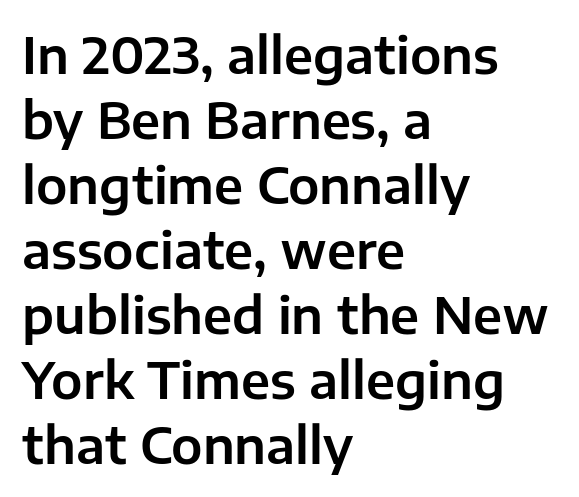
Think of a printed novel: that variable character pitch is what you see here. Designer's note — italics off, roman on. Underlining? Definitely not there. Does the leading feel generous? No, just average.
